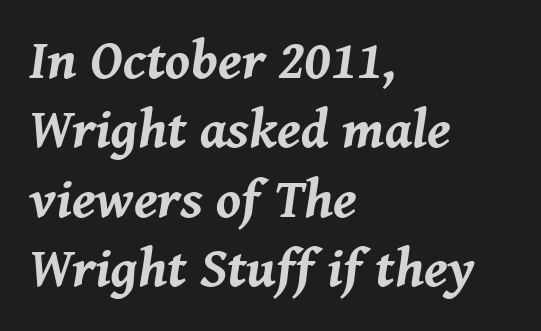
Q: Is the text bold? A: Yes.
Q: Is the text italic (slanted)? A: Yes, it leans right by about 8 degrees.
Q: Is the text underlined? A: No.
Q: How is the paragraph aligned? A: Left-aligned.
Q: Is the spacing between letters normal or unusually wide? A: Normal.
Q: Is the spacing between lines tight, normal or loose? A: Normal.
Q: Width (condensed, normal, or wide)? A: Normal.
Q: Stroke contrast? A: Medium.
Q: x-height? A: Medium.
Q: Monospaced? A: No.
